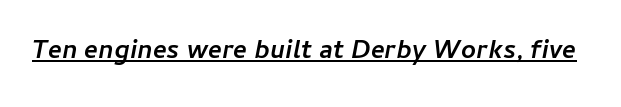
This is underlined copy, the kind a proofreader might mark for attention. Quick note: italic. Students, note that the glyphs here touch the page at normal intervals. Students, this is bold: see how much ink each stroke carries.
